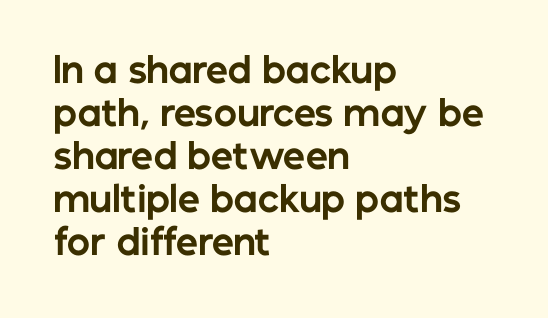
The image shows 35 px bold sans-serif type, upright; set left-aligned, line spacing 1.23x, normal letter spacing, not underlined; low stroke contrast and a medium x-height.
